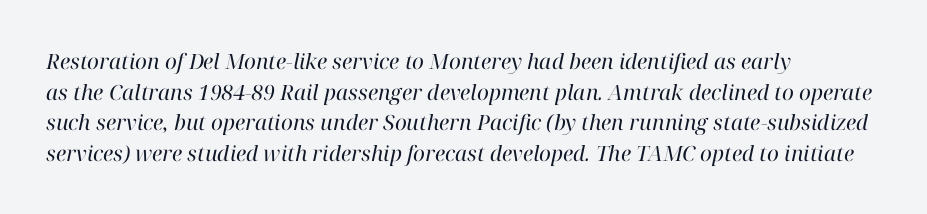
Q: Is the text bold? A: No.
Q: Is the text italic (slanted)? A: Yes, it leans right by about 12 degrees.
Q: Is the text underlined? A: No.
Q: How is the paragraph aligned? A: Left-aligned.
Q: Is the spacing between letters normal or unusually wide? A: Normal.
Q: Is the spacing between lines tight, normal or loose? A: Normal.
